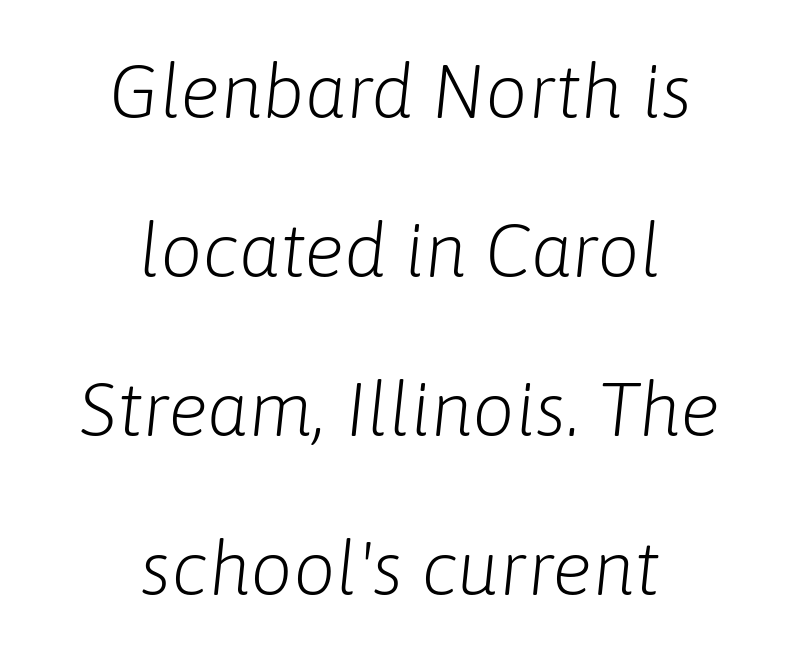
{"italic": "yes", "lean": "right", "slant_degrees": 6, "bold": "no", "weight": "light", "width": "normal", "stroke_contrast": "low", "x_height": "medium", "monospaced": "no", "underline": "no", "align": "center", "line_spacing": "loose", "line_spacing_ratio": 2.12, "letter_spacing": "normal", "letter_spacing_em": 0.0, "glyph_px": 75}
